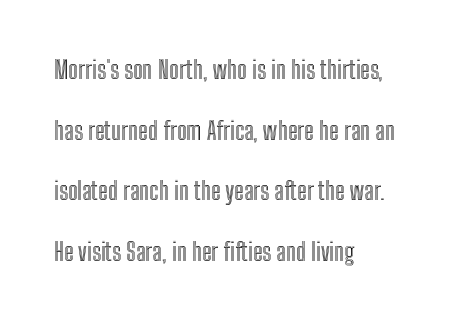
Q: Is the text italic (slanted)? A: No, it is upright.
Q: Is the text underlined? A: No.
Q: How is the paragraph aligned? A: Left-aligned.
Q: Is the spacing between letters normal or unusually wide? A: Normal.
Q: Is the spacing between lines tight, normal or loose? A: Loose.
